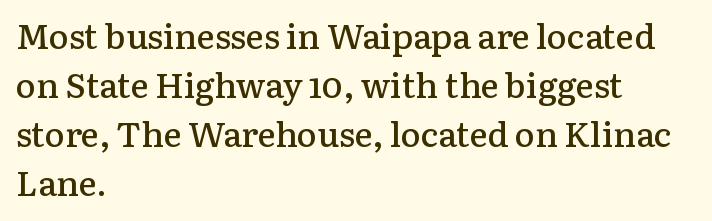
{"serif": "yes", "italic": "no", "bold": "semi", "weight": "semibold", "width": "normal", "stroke_contrast": "low", "x_height": "medium", "monospaced": "no", "underline": "no", "align": "left", "line_spacing": "normal", "line_spacing_ratio": 1.44, "letter_spacing": "normal", "letter_spacing_em": 0.0, "glyph_px": 34}
